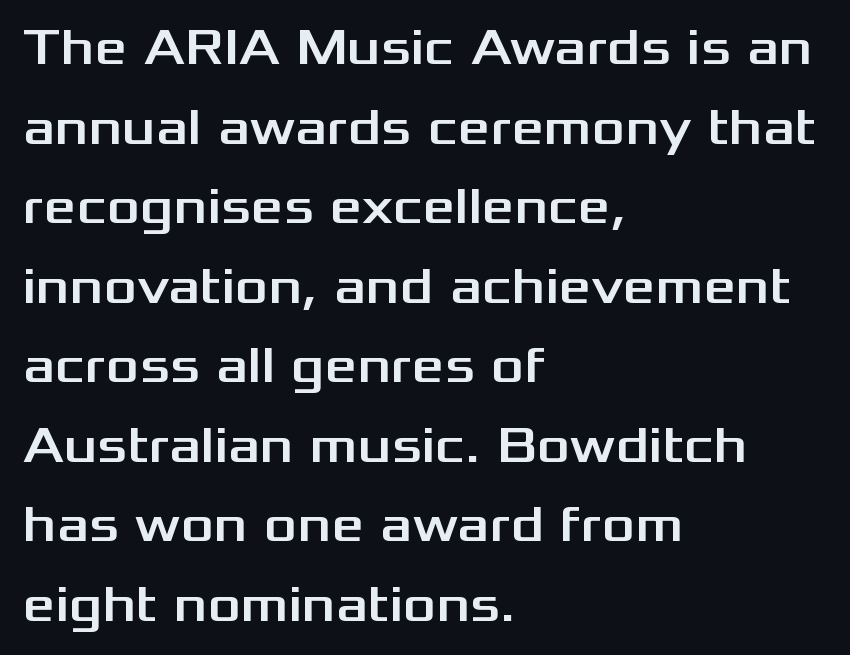
{"serif": "no", "italic": "no", "width": "wide", "stroke_contrast": "medium", "x_height": "medium", "monospaced": "no", "underline": "no", "align": "left", "line_spacing": "normal", "line_spacing_ratio": 1.56, "letter_spacing": "normal", "letter_spacing_em": 0.0, "glyph_px": 51}
